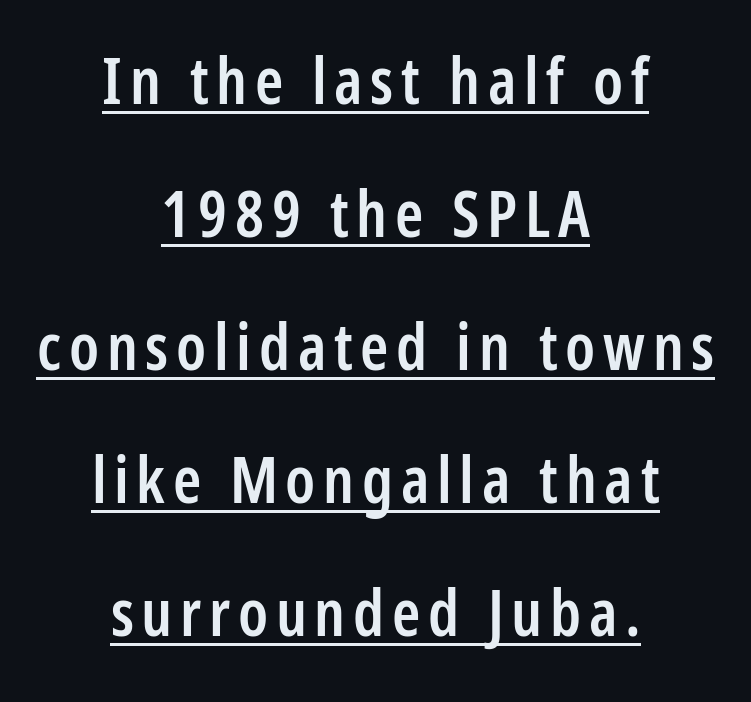
{"serif": "no", "italic": "no", "bold": "semi", "weight": "semibold", "width": "condensed", "stroke_contrast": "low", "x_height": "medium", "monospaced": "no", "underline": "yes", "align": "center", "line_spacing": "loose", "line_spacing_ratio": 2.08, "glyph_px": 64}
